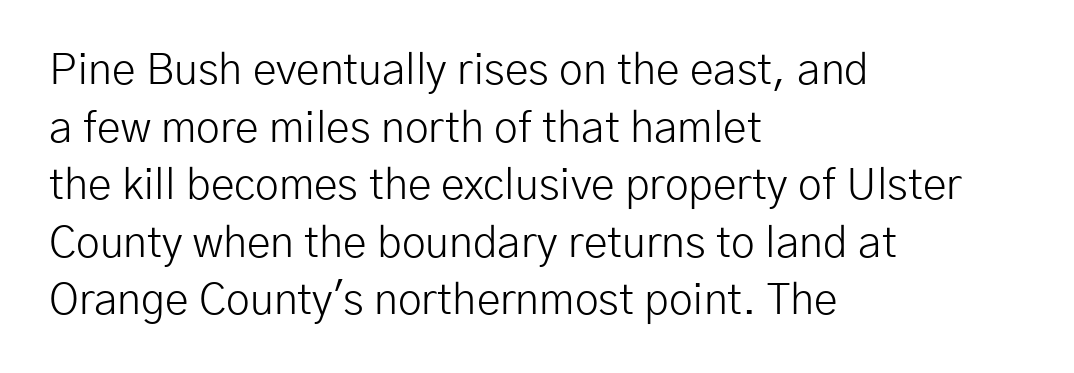
Left-aligned paragraph, ragged on the right. Grotesque or geometric, the face here clearly has no serifs. Every character sits straight up, as roman type does. Leading matches the norm, producing a regular column. Inter-character spacing is left at the font's built-in metrics. Here the designer chose a conventional face with non-uniform glyph widths.
